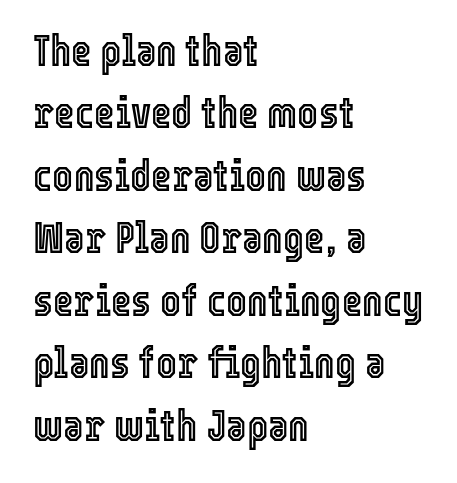
{"italic": "no", "width": "condensed", "x_height": "medium", "monospaced": "no", "underline": "no", "align": "left", "line_spacing": "normal", "line_spacing_ratio": 1.42, "letter_spacing": "normal", "letter_spacing_em": 0.0, "glyph_px": 44}
